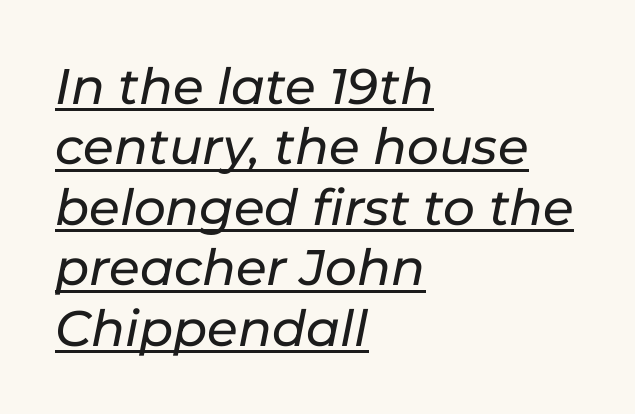
{"italic": "yes", "lean": "right", "slant_degrees": 11, "width": "normal", "stroke_contrast": "low", "x_height": "medium", "monospaced": "no", "underline": "yes", "align": "left", "line_spacing_ratio": 1.21, "letter_spacing": "normal", "letter_spacing_em": 0.0, "glyph_px": 50}
